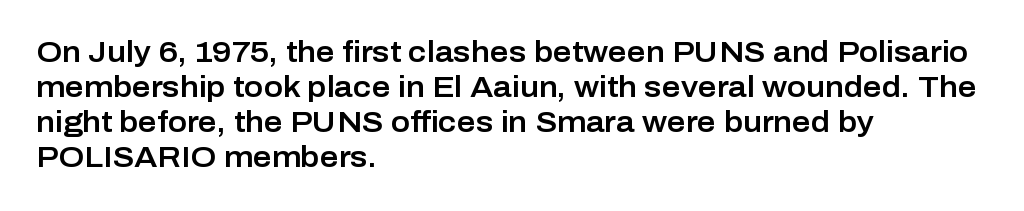
{"serif": "no", "italic": "no", "width": "normal", "stroke_contrast": "low", "x_height": "medium", "monospaced": "no", "underline": "no", "align": "left", "line_spacing_ratio": 1.21, "letter_spacing": "normal", "letter_spacing_em": 0.0, "glyph_px": 29}
